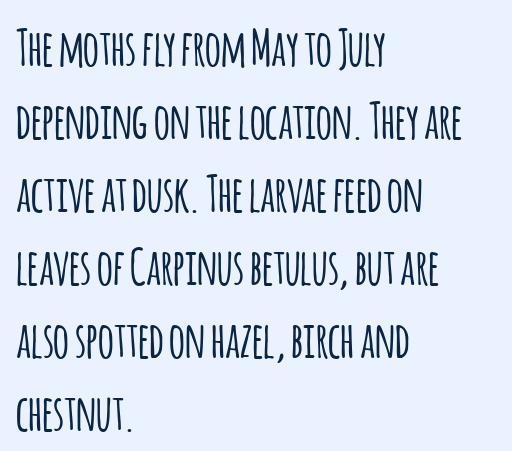
Q: Is the text italic (slanted)? A: No, it is upright.
Q: Is the typeface a serif or a sans-serif typeface? A: Sans-serif.
Q: Is the text underlined? A: No.
Q: How is the paragraph aligned? A: Left-aligned.
Q: Is the spacing between letters normal or unusually wide? A: Normal.
Q: Is the spacing between lines tight, normal or loose? A: Normal.
Q: Width (condensed, normal, or wide)? A: Condensed.
Q: Stroke contrast? A: Low.
Q: x-height? A: Large.
Q: Monospaced? A: No.
